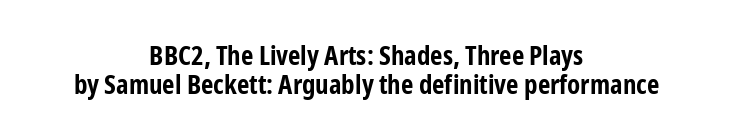
Q: Is the text bold? A: Yes.
Q: Is the text italic (slanted)? A: No, it is upright.
Q: Is the text underlined? A: No.
Q: How is the paragraph aligned? A: Centered.
Q: Is the spacing between letters normal or unusually wide? A: Normal.
Q: Is the spacing between lines tight, normal or loose? A: Tight.
